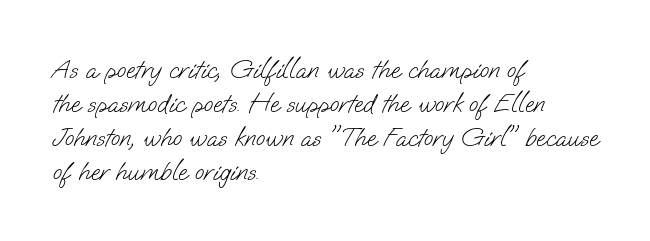
The image shows 27 px text type; set left-aligned, normal line spacing (1.26x), normal letter spacing, not underlined.
